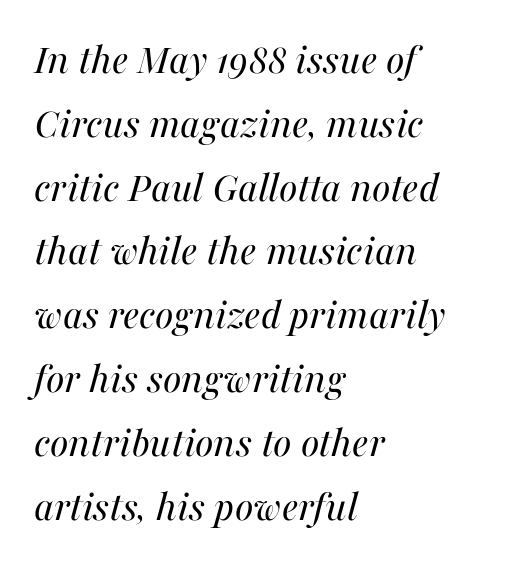
Q: Is the text bold? A: No.
Q: Is the text italic (slanted)? A: Yes, it leans right by about 16 degrees.
Q: Is the text underlined? A: No.
Q: How is the paragraph aligned? A: Left-aligned.
Q: Is the spacing between letters normal or unusually wide? A: Normal.
Q: Is the spacing between lines tight, normal or loose? A: Normal.
Q: Width (condensed, normal, or wide)? A: Normal.
Q: Stroke contrast? A: Medium.
Q: x-height? A: Medium.
Q: Monospaced? A: No.
